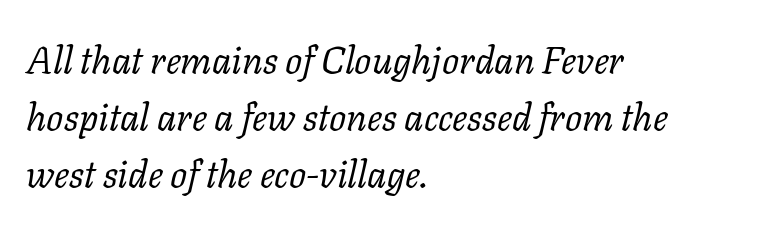
{"serif": "yes", "italic": "yes", "lean": "right", "slant_degrees": 11, "bold": "no", "weight": "regular", "width": "normal", "stroke_contrast": "low", "x_height": "medium", "monospaced": "no", "underline": "no", "align": "left", "line_spacing": "normal", "line_spacing_ratio": 1.5, "letter_spacing": "normal", "letter_spacing_em": 0.0, "glyph_px": 38}
